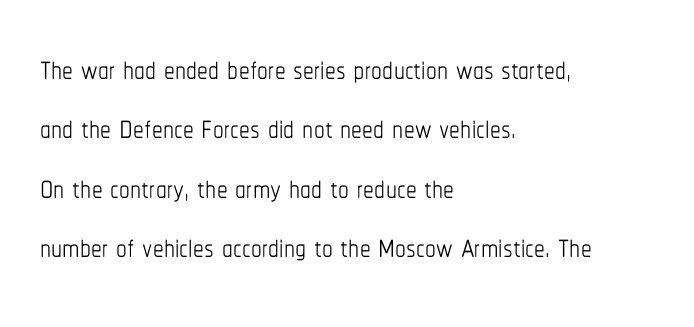
{"italic": "no", "bold": "no", "weight": "thin", "width": "condensed", "stroke_contrast": "low", "x_height": "medium", "monospaced": "no", "underline": "no", "align": "left", "line_spacing": "normal", "line_spacing_ratio": 1.38, "letter_spacing": "normal", "letter_spacing_em": 0.0, "glyph_px": 43}
